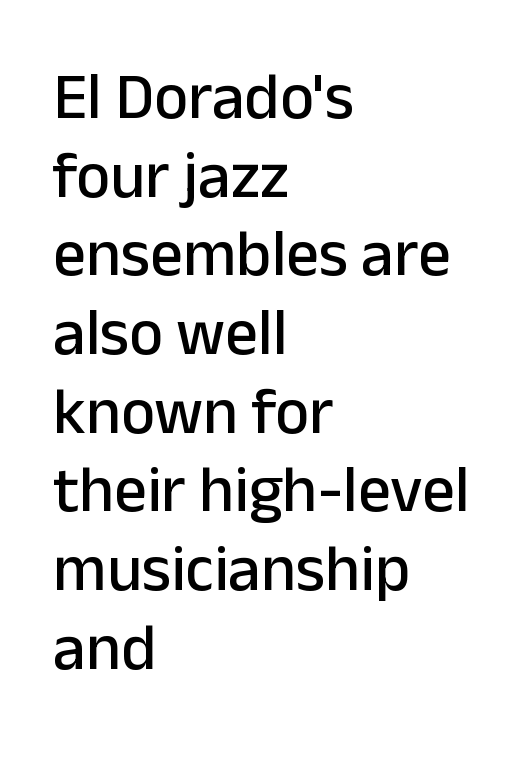
{"serif": "no", "italic": "no", "width": "normal", "stroke_contrast": "low", "x_height": "medium", "monospaced": "no", "underline": "no", "align": "left", "line_spacing_ratio": 1.21, "letter_spacing": "normal", "letter_spacing_em": 0.0, "glyph_px": 65}
